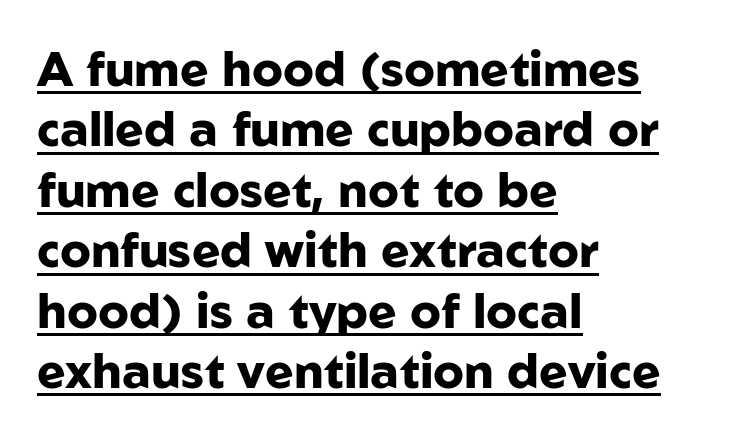
Q: Is the text bold? A: Yes.
Q: Is the text italic (slanted)? A: No, it is upright.
Q: Is the typeface a serif or a sans-serif typeface? A: Sans-serif.
Q: Is the text underlined? A: Yes.
Q: How is the paragraph aligned? A: Left-aligned.
Q: Is the spacing between letters normal or unusually wide? A: Normal.
Q: Is the spacing between lines tight, normal or loose? A: Normal.
Q: Width (condensed, normal, or wide)? A: Normal.
Q: Stroke contrast? A: Low.
Q: x-height? A: Medium.
Q: Monospaced? A: No.
